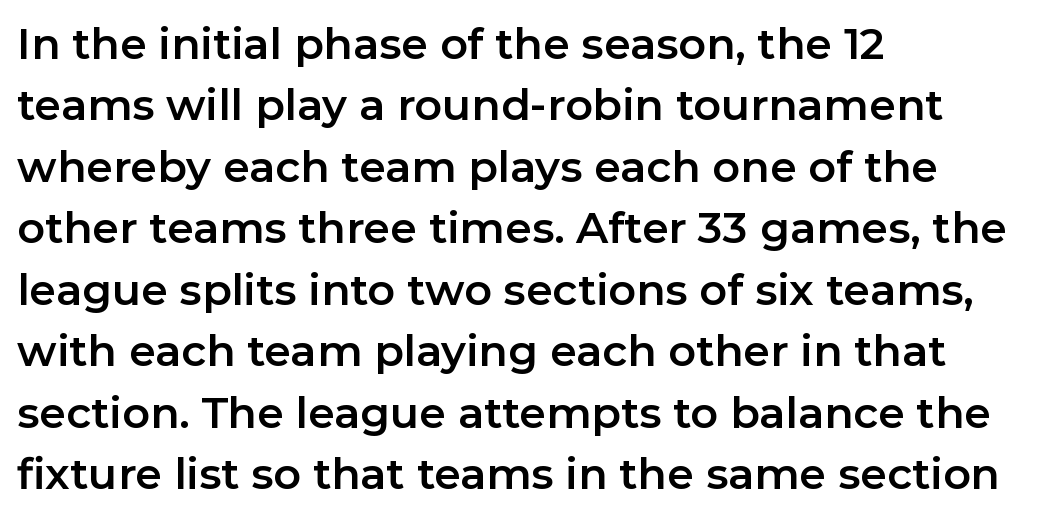
Spacing between characters is what you'd get straight out of the box. Looks like regular typesetting: each glyph gets only the width it needs. Notice how descenders clear the ascenders below comfortably — that's standard leading. Is the block centered? No — it sits flush against the left margin.
